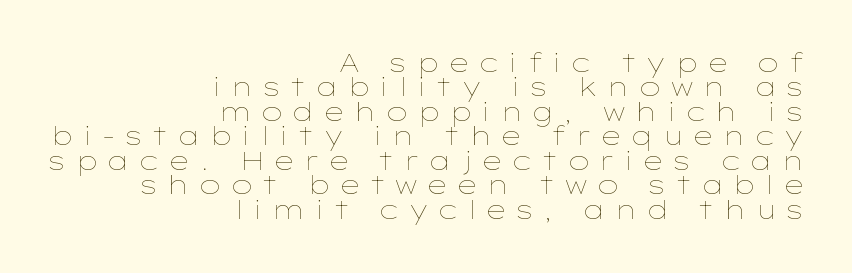
The image shows 25 px text type, upright; set right-aligned, tight line spacing (0.98x), unusually wide letter spacing (+0.31 em), not underlined.
